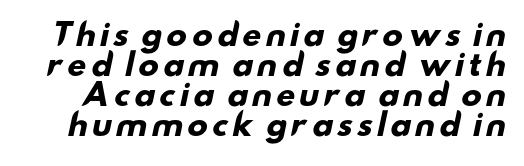
Unlike a traditional serif, this face leaves its strokes unadorned. Each glyph is drawn with heavy, bold strokes. Type without underlining. You could not count columns in this text — the font is proportionally spaced. Baseline-to-baseline distance is barely more than the letter height.
